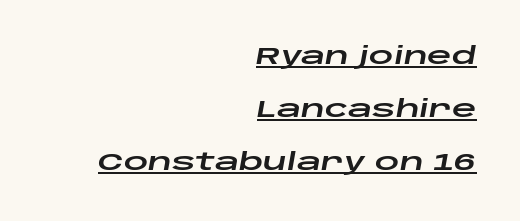
Reading down the column, the eye jumps a long way to each next line. The typography opts for an oblique posture over an upright one. The face used here is rendered with its standard letterfit. All the whitespace from short lines collects on the left. A typographer would call this underscored text.
